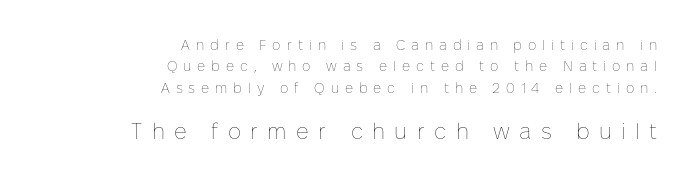
The image shows 22 px text type, upright; set right-aligned, normal line spacing (1.53x), unusually wide letter spacing (+0.42 em), not underlined; the second (bottom) block is 1.57x larger.
